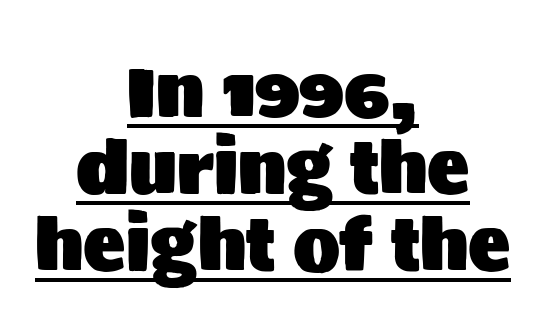
Leftover space on each line is divided equally before and after the words. Rows of type sit shoulder to shoulder in the vertical direction. In terms of posture, this sample is upright. The passage shown has conventional tracking throughout. Are there feet on the stems? There aren't — it's a sans. Think of a printed novel: that variable character pitch is what you see here.
